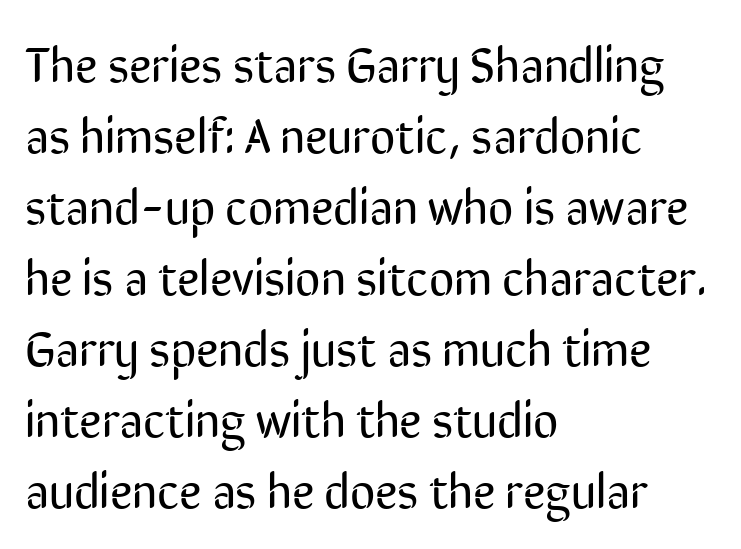
The image shows 49 px regular-weight, condensed sans-serif type, upright; set left-aligned, normal line spacing (1.45x), normal letter spacing, not underlined; low stroke contrast and a medium x-height.
